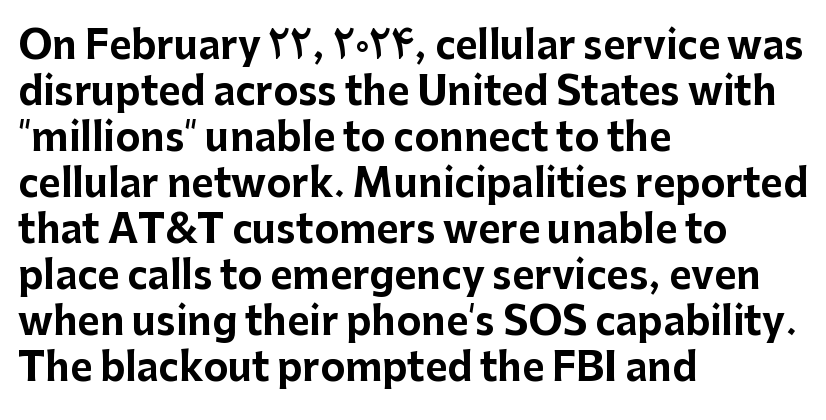
{"serif": "no", "italic": "no", "bold": "yes", "weight": "bold", "width": "normal", "stroke_contrast": "low", "x_height": "medium", "monospaced": "no", "underline": "no", "align": "left", "line_spacing_ratio": 1.21, "letter_spacing": "normal", "letter_spacing_em": 0.0, "glyph_px": 38}
